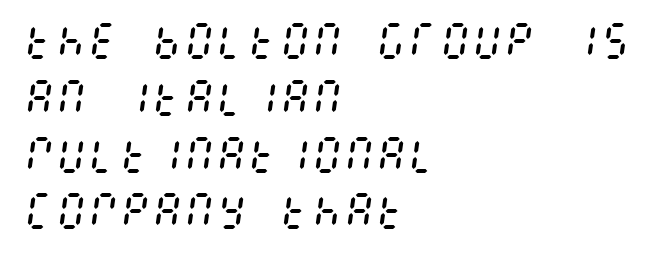
Check the space under the baseline: it is left empty. The weight tops out at a normal text grade. Designer's note — italics engaged. The space between consecutive lines is moderate.
